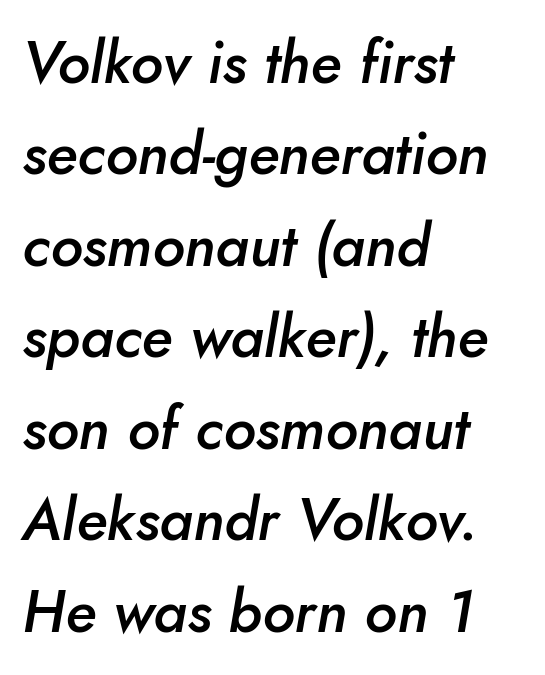
The passage shown stacks its lines at a standard gap. The baseline area is clear. The sample has been set in demibold, a notch under bold. These lines were composed using italics. Spacing verdict: proportional, widths tailored to each character.
